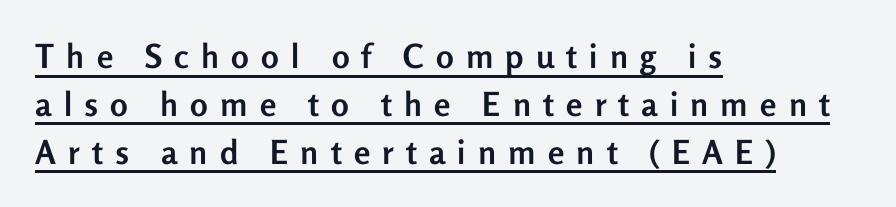
These lines sit exactly where default settings would place them. Each line of the rendering has a horizontal stroke beneath the glyphs. How heavy is the stroke? Heavy — this is a bold. Every stem runs plumb, perpendicular to the baseline.
